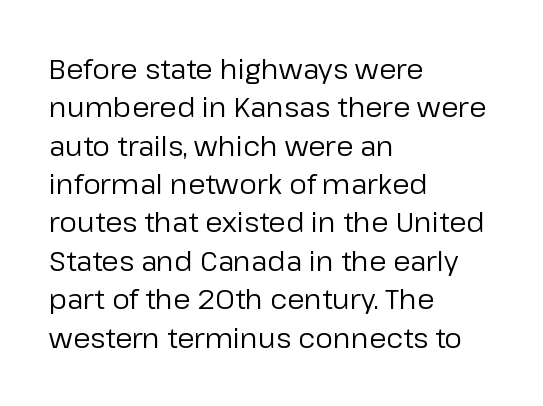
The paragraph shown leans on its left margin. The specimen omits any rule beneath the text block's lines. The passage shown stacks its lines at a standard gap. Are there feet on the stems? There aren't — it's a sans. Standard letterfit; no display-style spreading of the glyphs. The letters look calm and open, with moderate or lighter stems.
